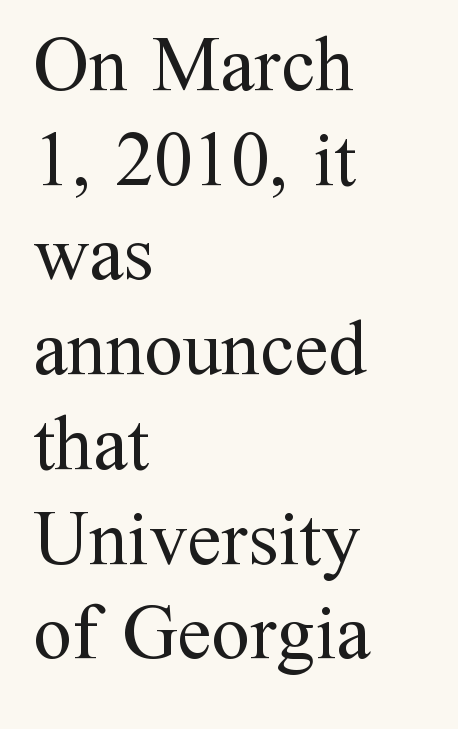
Q: Is the text bold? A: No.
Q: Is the text italic (slanted)? A: No, it is upright.
Q: Is the typeface a serif or a sans-serif typeface? A: Serif.
Q: Is the text underlined? A: No.
Q: How is the paragraph aligned? A: Left-aligned.
Q: Is the spacing between letters normal or unusually wide? A: Normal.
Q: Width (condensed, normal, or wide)? A: Normal.
Q: Stroke contrast? A: Medium.
Q: x-height? A: Medium.
Q: Monospaced? A: No.
